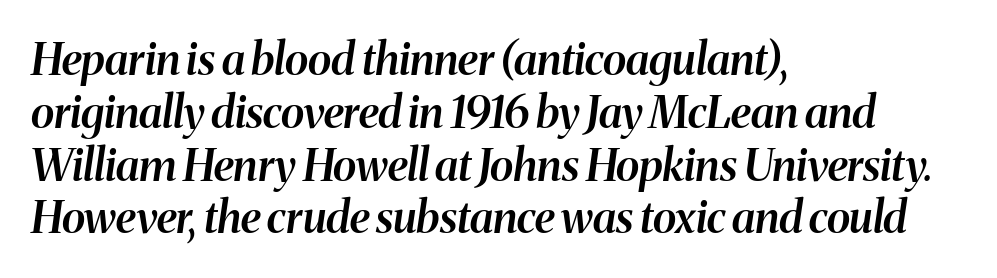
The image shows 44 px semibold type, italic (leaning right); set left-aligned, line spacing 1.2x, normal letter spacing, not underlined; medium stroke contrast and a medium x-height.
